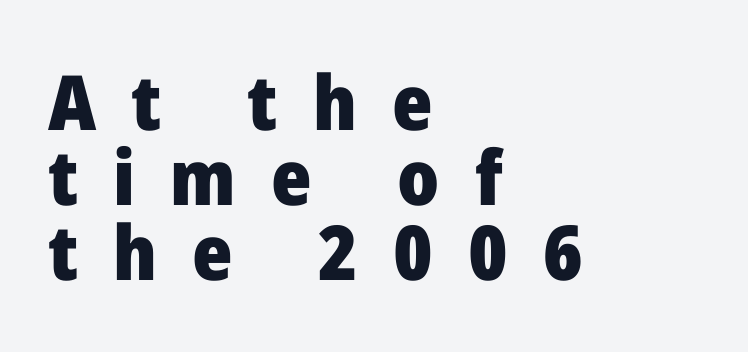
The setting favours the left margin, as ordinary paragraphs usually do. The strokes are fattened all the way to bold. Ordinary non-slanted type is in use. Each row of text sits above clean, open space. Each word looks stretched out because of the extra space between its letters. Think of a printed novel: that variable character pitch is what you see here.
